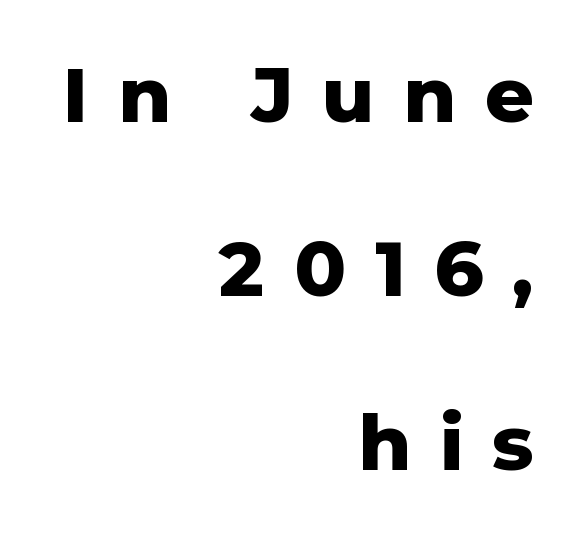
Q: Is the text bold? A: Yes.
Q: Is the text italic (slanted)? A: No, it is upright.
Q: Is the typeface a serif or a sans-serif typeface? A: Sans-serif.
Q: Is the text underlined? A: No.
Q: How is the paragraph aligned? A: Right-aligned.
Q: Is the spacing between letters normal or unusually wide? A: Unusually wide.
Q: Is the spacing between lines tight, normal or loose? A: Loose.
Q: Width (condensed, normal, or wide)? A: Normal.
Q: Stroke contrast? A: Low.
Q: x-height? A: Medium.
Q: Monospaced? A: No.
